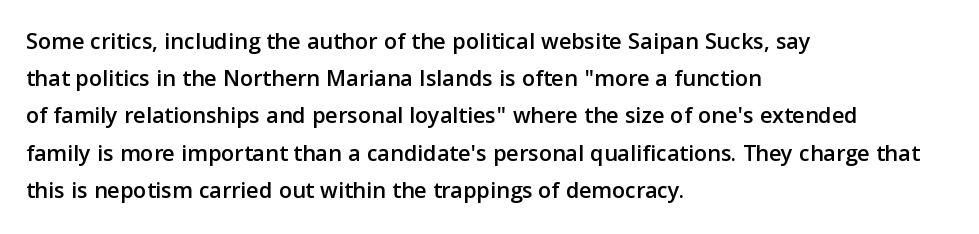
The image shows 24 px text type, upright; set left-aligned, normal line spacing (1.55x), normal letter spacing, not underlined.
